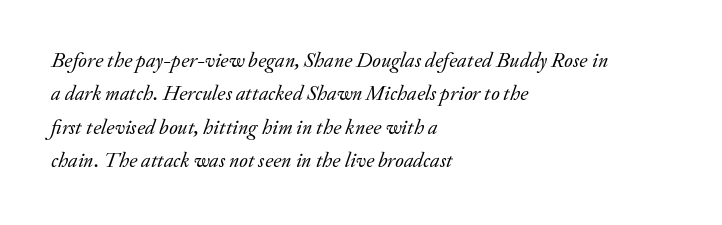
The image shows 21 px text type, italic (leaning right); set left-aligned, normal line spacing (1.59x), normal letter spacing, not underlined.
